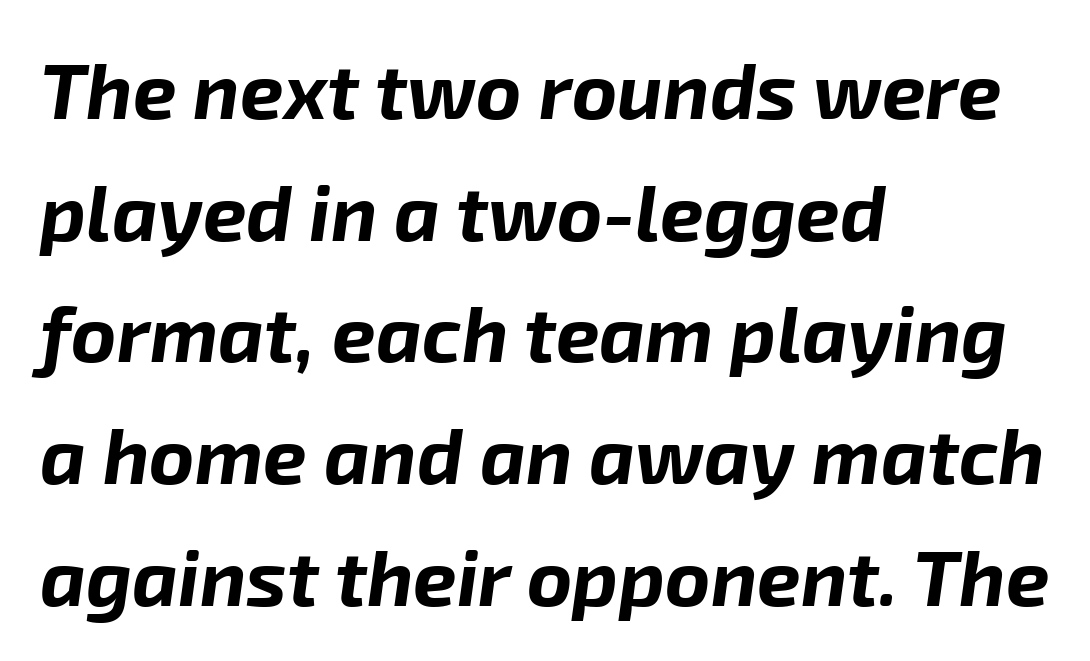
{"italic": "yes", "lean": "right", "slant_degrees": 8, "bold": "yes", "weight": "bold", "width": "normal", "stroke_contrast": "low", "x_height": "medium", "monospaced": "no", "underline": "no", "align": "left", "line_spacing": "normal", "line_spacing_ratio": 1.56, "letter_spacing": "normal", "letter_spacing_em": 0.0, "glyph_px": 78}
